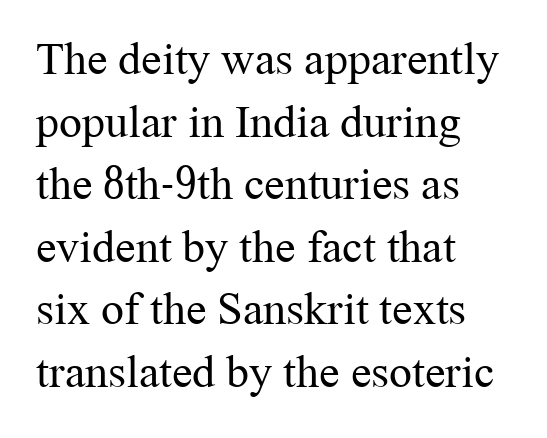
The image shows 46 px regular-weight serif type, upright; set left-aligned, normal line spacing (1.36x), normal letter spacing, not underlined; medium stroke contrast and a medium x-height.
